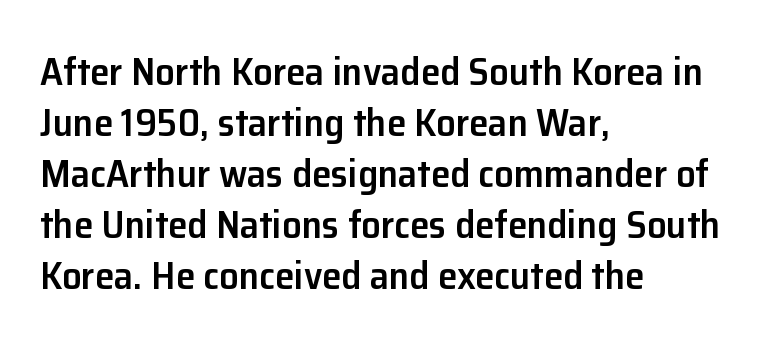
Q: Is the text bold? A: Semi-bold.
Q: Is the text italic (slanted)? A: No, it is upright.
Q: Is the typeface a serif or a sans-serif typeface? A: Sans-serif.
Q: Is the text underlined? A: No.
Q: How is the paragraph aligned? A: Left-aligned.
Q: Is the spacing between letters normal or unusually wide? A: Normal.
Q: Is the spacing between lines tight, normal or loose? A: Normal.
Q: Width (condensed, normal, or wide)? A: Normal.
Q: Stroke contrast? A: Low.
Q: x-height? A: Medium.
Q: Monospaced? A: No.
